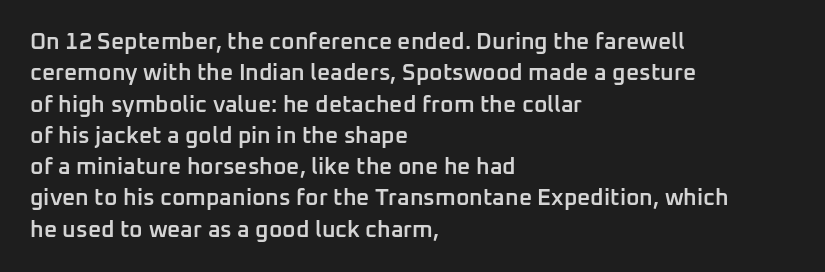
Q: Is the text bold? A: Semi-bold.
Q: Is the text italic (slanted)? A: No, it is upright.
Q: Is the text underlined? A: No.
Q: How is the paragraph aligned? A: Left-aligned.
Q: Is the spacing between letters normal or unusually wide? A: Normal.
Q: Is the spacing between lines tight, normal or loose? A: Normal.
